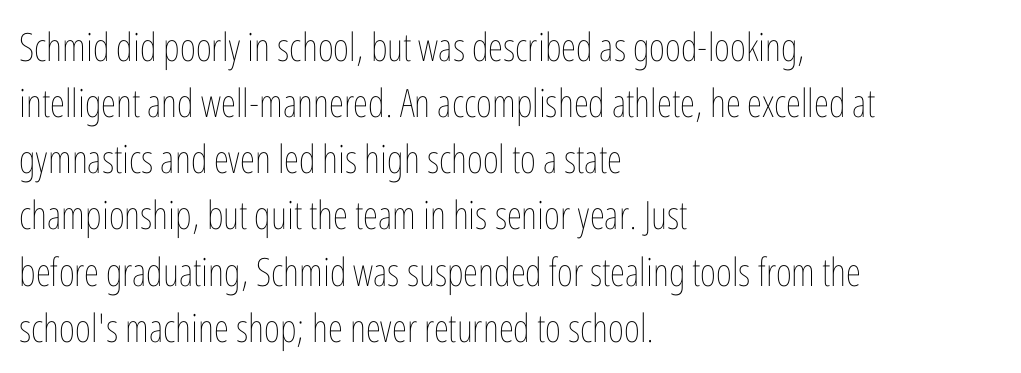
The image shows 39 px thin, condensed type, upright; set left-aligned, normal line spacing (1.44x), normal letter spacing, not underlined; low stroke contrast and a medium x-height.
